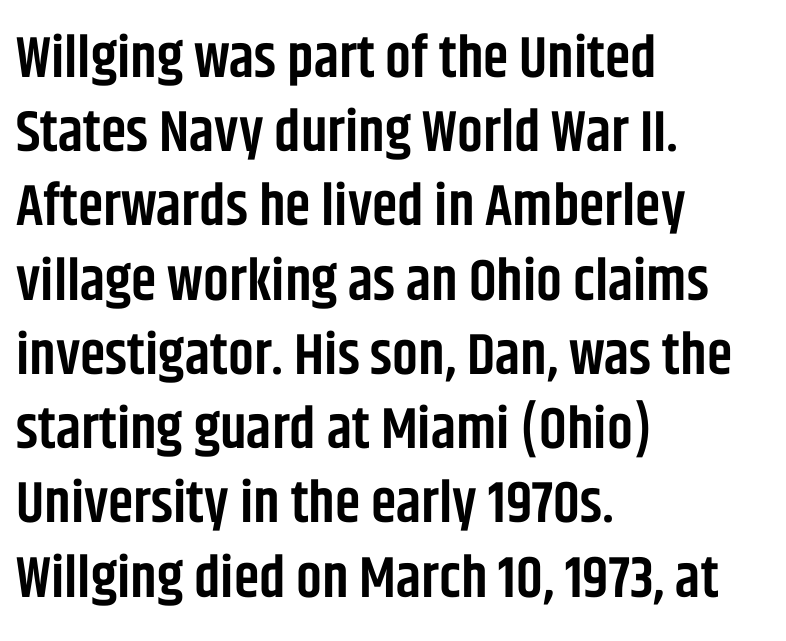
Q: Is the text bold? A: Semi-bold.
Q: Is the text italic (slanted)? A: No, it is upright.
Q: Is the typeface a serif or a sans-serif typeface? A: Sans-serif.
Q: Is the text underlined? A: No.
Q: How is the paragraph aligned? A: Left-aligned.
Q: Is the spacing between letters normal or unusually wide? A: Normal.
Q: Is the spacing between lines tight, normal or loose? A: Normal.
Q: Width (condensed, normal, or wide)? A: Condensed.
Q: Stroke contrast? A: Low.
Q: x-height? A: Large.
Q: Monospaced? A: No.
